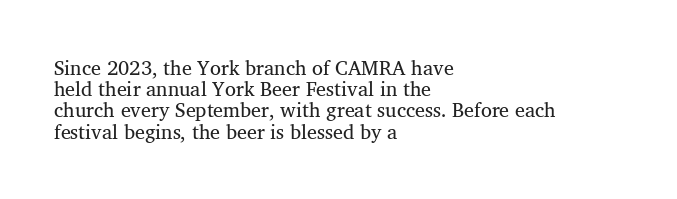
{"italic": "no", "bold": "no", "underline": "no", "align": "left", "line_spacing": "tight", "line_spacing_ratio": 1.06, "letter_spacing": "normal", "letter_spacing_em": 0.0, "glyph_px": 20}
